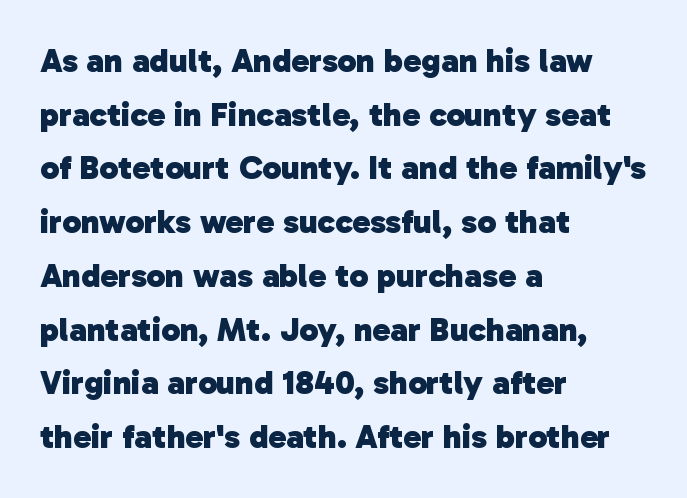
{"serif": "no", "bold": "yes", "weight": "heavy", "width": "normal", "stroke_contrast": "low", "x_height": "medium", "monospaced": "no", "underline": "no", "align": "left", "line_spacing": "normal", "line_spacing_ratio": 1.58, "letter_spacing": "normal", "letter_spacing_em": 0.0, "glyph_px": 34}
